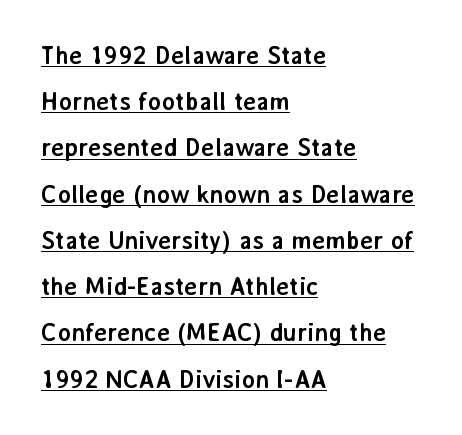
The glyphs have the mass of a bold cut. Horizontal alignment here is leftward, the default for most running prose. The glyphs are accompanied by a horizontal stroke just below them. Standard letterfit; no display-style spreading of the glyphs.
